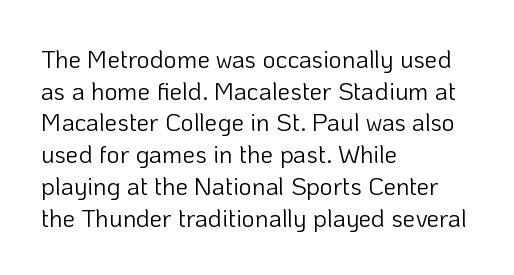
Q: Is the text bold? A: No.
Q: Is the text italic (slanted)? A: No, it is upright.
Q: Is the text underlined? A: No.
Q: How is the paragraph aligned? A: Left-aligned.
Q: Is the spacing between letters normal or unusually wide? A: Normal.
Q: Is the spacing between lines tight, normal or loose? A: Normal.
